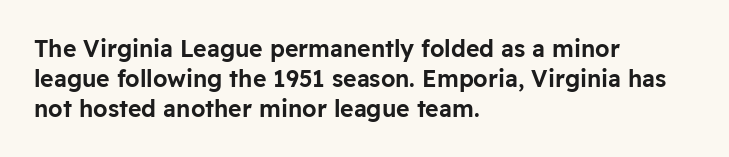
The rendering keeps characters at their native spacing. The string is rendered with underlining switched off. It's the straight-up-and-down kind of type. The paragraph has a hard left edge and a soft right edge. One glance says typical: line gaps are just what's usual.
